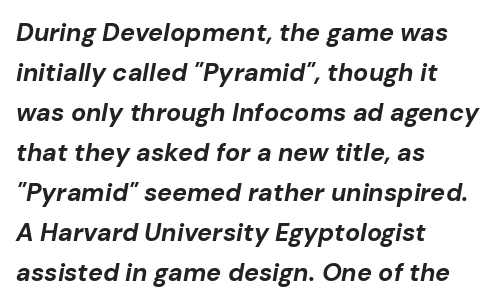
Check under the words: just untouched page. The passage shown stacks its lines at a standard gap. A typesetter would call this zero additional tracking. Characters are canted at an angle relative to the baseline's perpendicular. Horizontal alignment here is leftward, the default for most running prose. Chunky letters — that's bold for sure.
